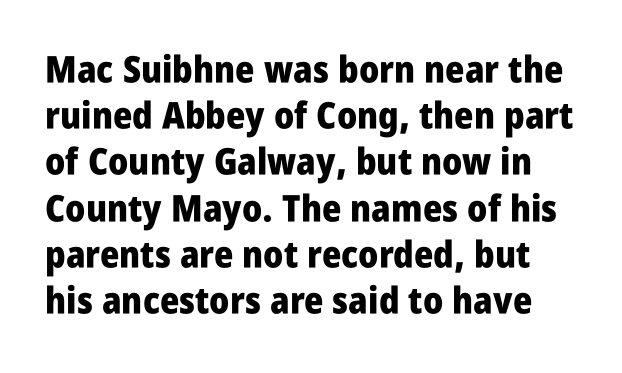
Caption: bold face, heavy strokes. Only glyphs here, with clear space below each row. Words appear dense and cohesive because spacing is normal. This is sans-serif lettering, the kind often seen on screens and signage. Rows of type keep a routine distance in the vertical direction. Here the designer chose a conventional face with non-uniform glyph widths.
